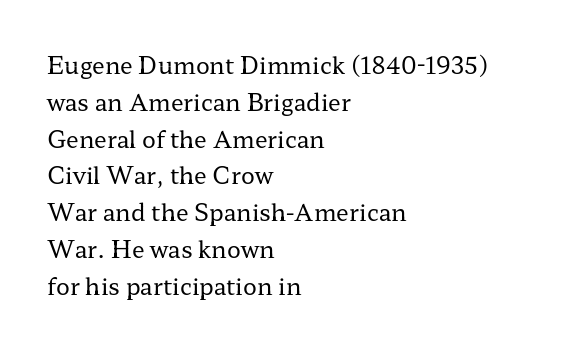
Q: Is the text bold? A: No.
Q: Is the text italic (slanted)? A: No, it is upright.
Q: Is the text underlined? A: No.
Q: How is the paragraph aligned? A: Left-aligned.
Q: Is the spacing between letters normal or unusually wide? A: Normal.
Q: Is the spacing between lines tight, normal or loose? A: Normal.
